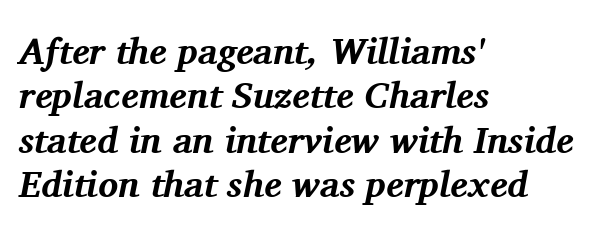
Left-aligned paragraph, ragged on the right. Every letter is thick-stroked: bold, no question. Style check: oblique. The passage shown is typed in a proportional face where columns would drift. The type family on display is of the serif kind.
